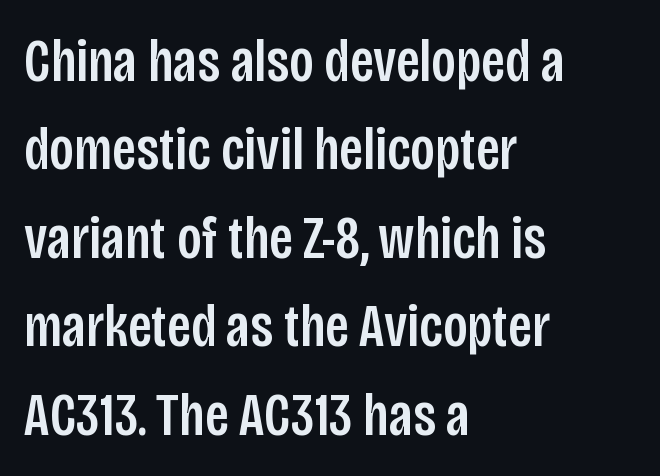
{"serif": "no", "italic": "no", "width": "condensed", "stroke_contrast": "low", "x_height": "large", "monospaced": "no", "underline": "no", "align": "left", "line_spacing": "normal", "line_spacing_ratio": 1.45, "letter_spacing": "normal", "letter_spacing_em": 0.0, "glyph_px": 61}
